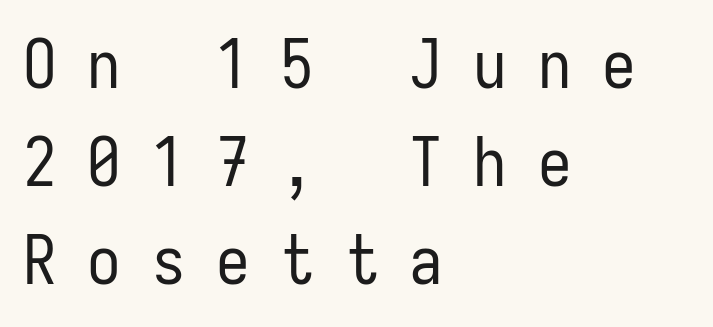
The paragraph has a hard left edge and a soft right edge. The passage shown is typed in a monospace face where columns stay perfectly aligned. Tall strokes in this sample are plumb rather than angled. This rendering widens character spacing well past its baseline value. The font is comparable to plain body text, perhaps lighter.
